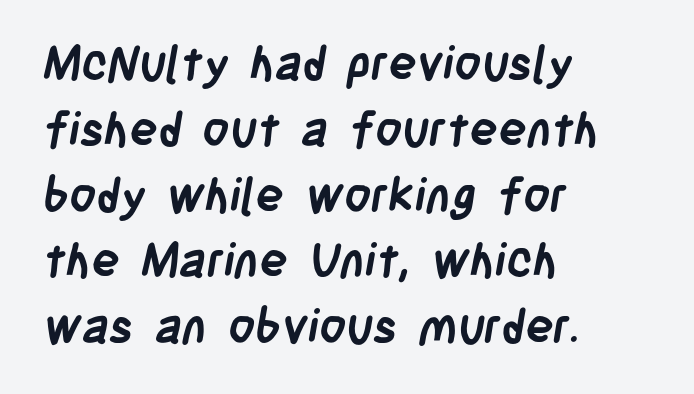
You could not count columns in this text — the font is proportionally spaced. A classic flush-left, rag-right setting is used for this passage. To sum up the face: it is a sans, with no serifs. No word sits above an underline. The strokes are fattened all the way to bold.
